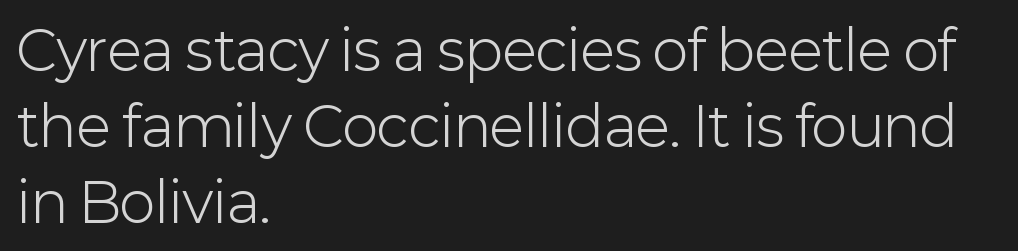
Vertical stems look standard width or narrower in stroke. Compared with typical body copy, the letter spacing here is the same. Has an underline been added? It has not. Casual observation: everything's shoved over to the left. Think of a printed novel: that variable character pitch is what you see here. In terms of leading, this rendering sits right in the middle.
